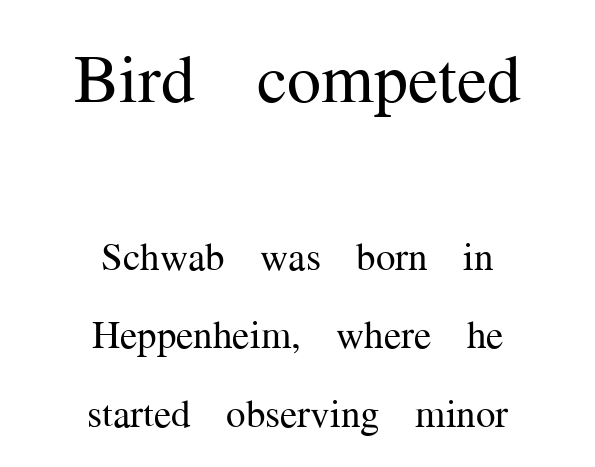
Teacher's note: observe the equal gaps on both sides — that is centered alignment. Reading top to bottom, the characters get smaller at the block break. A typesetter would call this zero additional tracking. This sample has the flowing, uneven cadence of proportional lettering. These lines stand farther apart than default settings would place them. The gap between lines stays unmarked.
